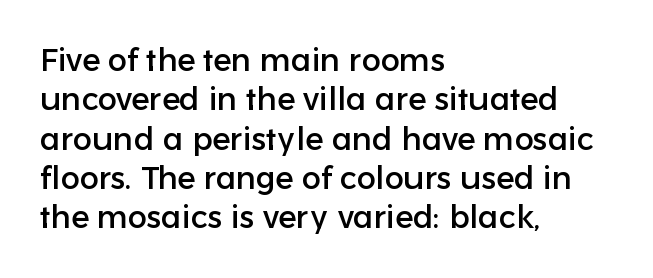
Q: Is the text italic (slanted)? A: No, it is upright.
Q: Is the typeface a serif or a sans-serif typeface? A: Sans-serif.
Q: Is the text underlined? A: No.
Q: How is the paragraph aligned? A: Left-aligned.
Q: Is the spacing between letters normal or unusually wide? A: Normal.
Q: Width (condensed, normal, or wide)? A: Normal.
Q: Stroke contrast? A: Low.
Q: x-height? A: Medium.
Q: Monospaced? A: No.
